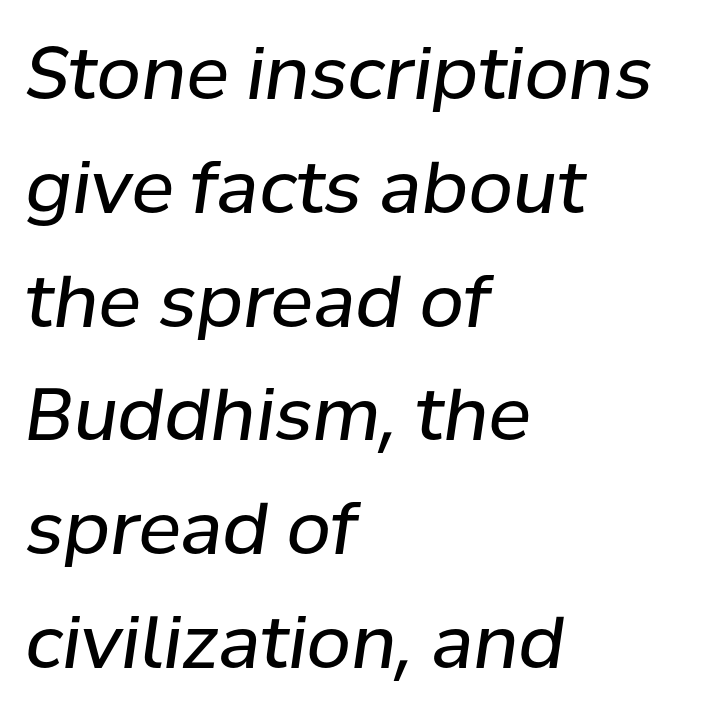
The lettering tilts uniformly, giving the passage an italic look. All the whitespace from short lines collects on the right. Each letter keeps its own natural width here, so spacing adapts to shape. The line-height multiplier appears to be the usual default. There is no visible air inserted between adjacent glyphs.
